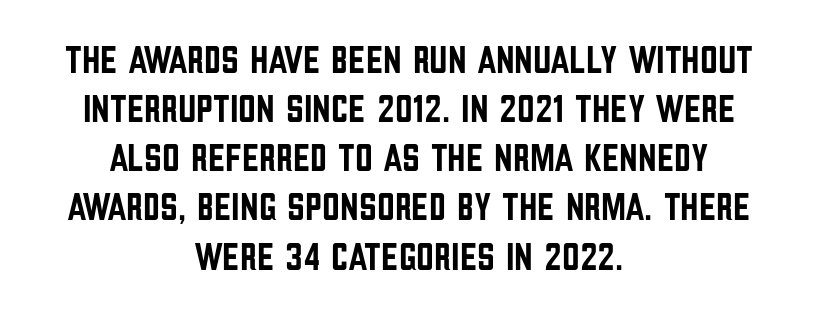
The image shows 39 px condensed sans-serif type, upright; set centered, normal line spacing (1.26x), normal letter spacing, not underlined; low stroke contrast and a large x-height.
